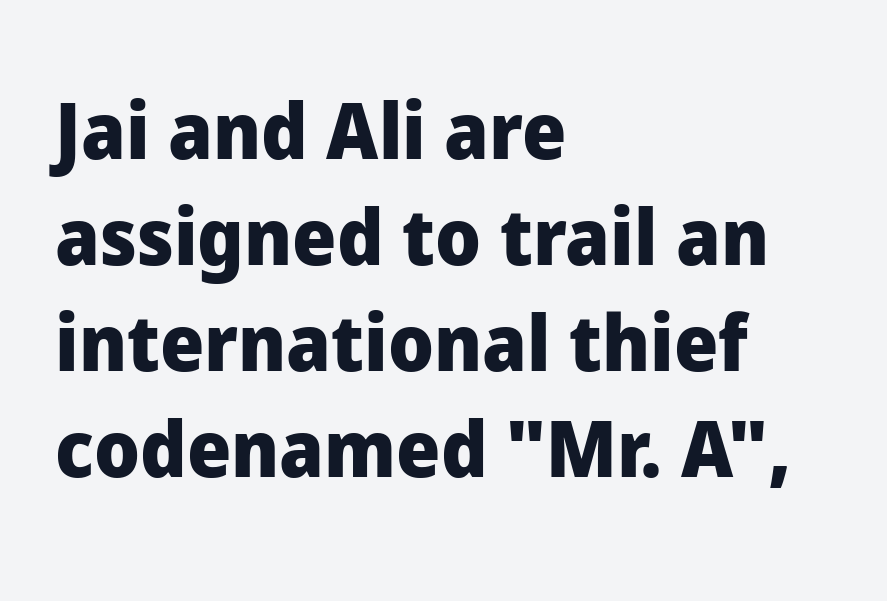
The foot of each line stays bare and open. Do the letters lean? They stand straight. I'd call this a sans setting — the letters go barefoot. A typesetter would call this proportional, since set widths differ per character. Look at the stroke-to-counter ratio: heavy, a bold.
